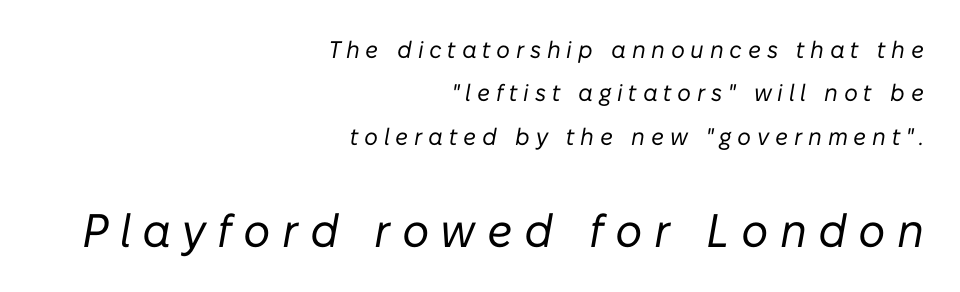
The image shows 47 px regular-weight type, italic (leaning right); set right-aligned, line spacing 1.81x, unusually wide letter spacing (+0.24 em), not underlined; the second (bottom) block is 1.96x larger; low stroke contrast and a medium x-height.
